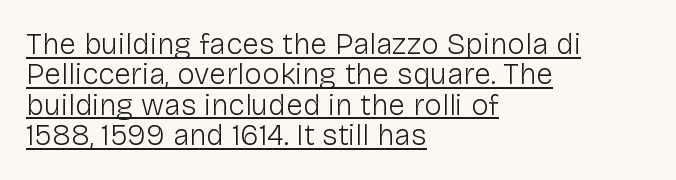
The image shows 30 px light sans-serif type, upright; set left-aligned, tight line spacing (1.01x), normal letter spacing, underlined; low stroke contrast and a medium x-height.
